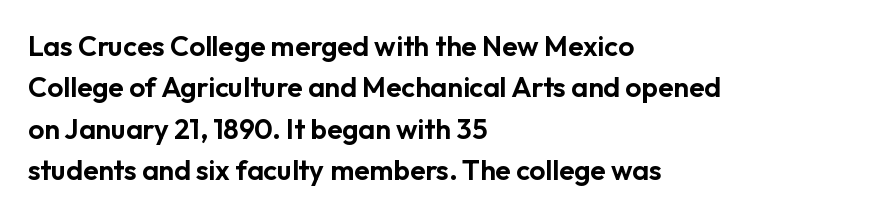
Q: Is the text italic (slanted)? A: No, it is upright.
Q: Is the typeface a serif or a sans-serif typeface? A: Sans-serif.
Q: Is the text underlined? A: No.
Q: How is the paragraph aligned? A: Left-aligned.
Q: Is the spacing between letters normal or unusually wide? A: Normal.
Q: Is the spacing between lines tight, normal or loose? A: Normal.
Q: Width (condensed, normal, or wide)? A: Normal.
Q: Stroke contrast? A: Low.
Q: x-height? A: Medium.
Q: Monospaced? A: No.
